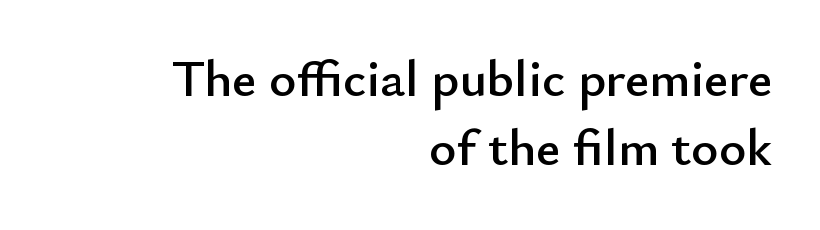
The space between consecutive lines is moderate. The designer went with a sans here, leaving each stem footless. This is roman type, the default non-slanted kind. Compared with a flush-left layout, this one pins lines to the opposite, right side. What stands out about the letter spacing? Nothing — it is the standard amount.
